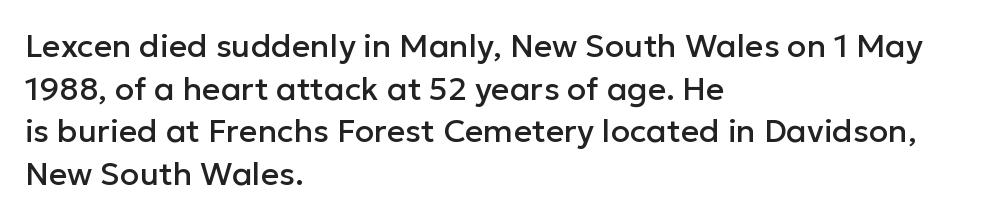
{"serif": "no", "italic": "no", "width": "normal", "stroke_contrast": "low", "x_height": "medium", "monospaced": "no", "underline": "no", "align": "left", "line_spacing": "normal", "line_spacing_ratio": 1.33, "letter_spacing": "normal", "letter_spacing_em": 0.0, "glyph_px": 32}
